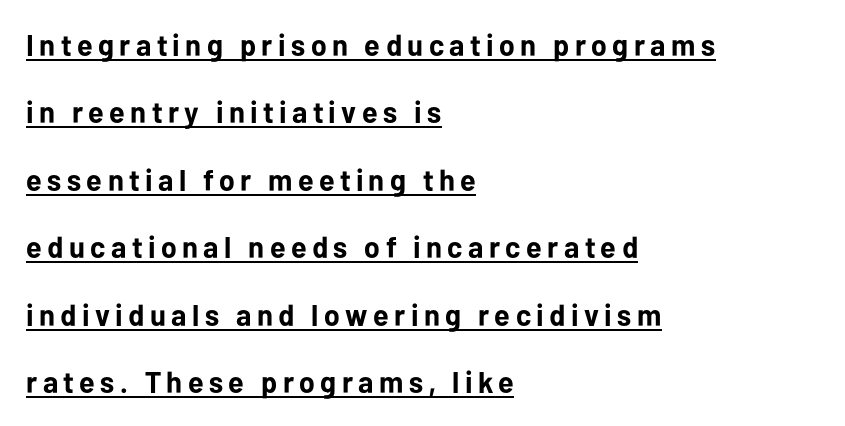
Rows of type keep a wide berth in the vertical direction. The typography opts for an upright posture over an oblique one. Regarding serifs, this sample does without them. A baseline rule has been typeset under these characters. Layout note: lines flush left.
